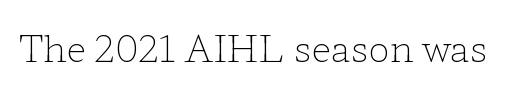
The image shows 36 px light, wide serif type, upright; set normal letter spacing, not underlined; low stroke contrast and a medium x-height.
